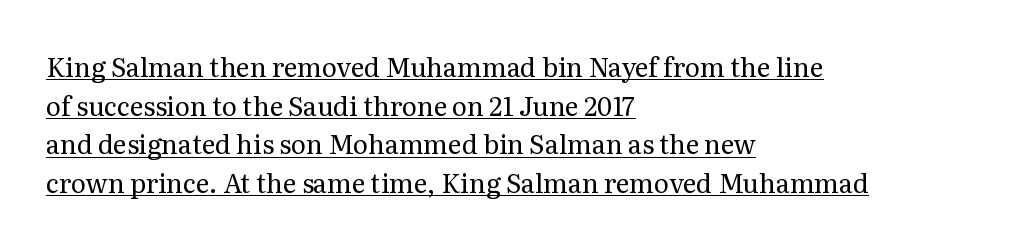
{"italic": "no", "bold": "no", "underline": "yes", "align": "left", "line_spacing": "normal", "line_spacing_ratio": 1.49, "letter_spacing": "normal", "letter_spacing_em": 0.0, "glyph_px": 26}
